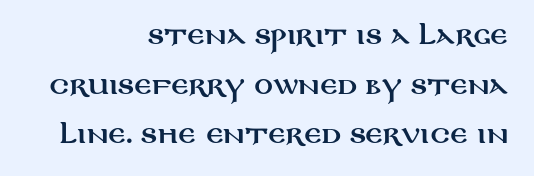
Q: Is the text italic (slanted)? A: No, it is upright.
Q: Is the text underlined? A: No.
Q: How is the paragraph aligned? A: Right-aligned.
Q: Is the spacing between letters normal or unusually wide? A: Normal.
Q: Is the spacing between lines tight, normal or loose? A: Loose.
